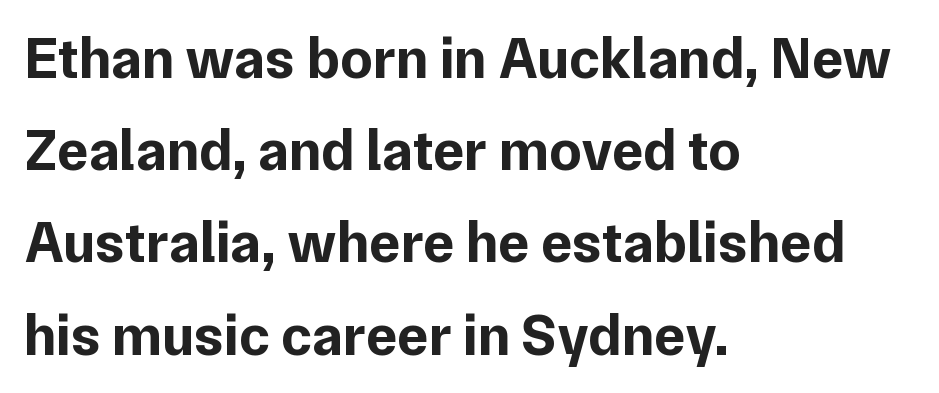
Is this a fixed-width face? No — the glyphs have proportional, varying widths. Short note: letters normally spaced. The passage shown is typeset with a sans-serif family. Designer's note — italics off, roman on. Reading down the block, your eye returns to a fixed left position each line. Type without underlining.
